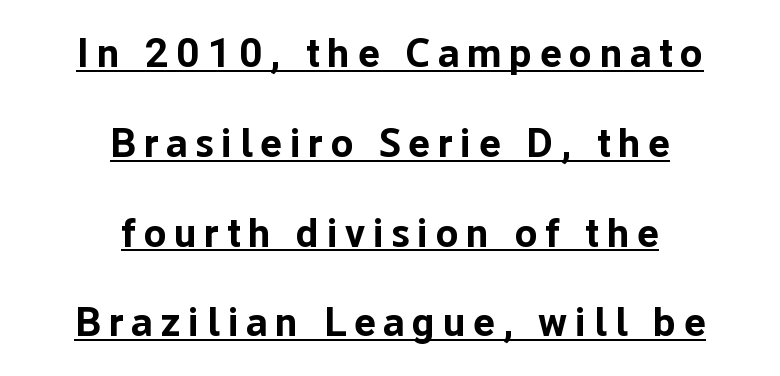
The image shows 41 px bold sans-serif type, upright; set centered, loose line spacing (2.19x), underlined; low stroke contrast and a medium x-height.
